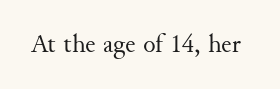
The image shows 26 px text type, upright; set normal letter spacing, not underlined.
